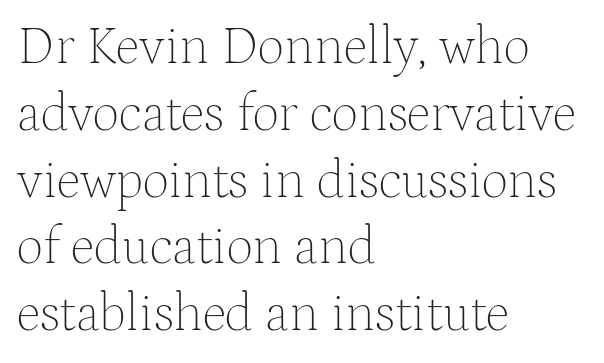
The image shows 53 px thin serif type, upright; set left-aligned, normal line spacing (1.26x), normal letter spacing, not underlined; medium stroke contrast and a medium x-height.
